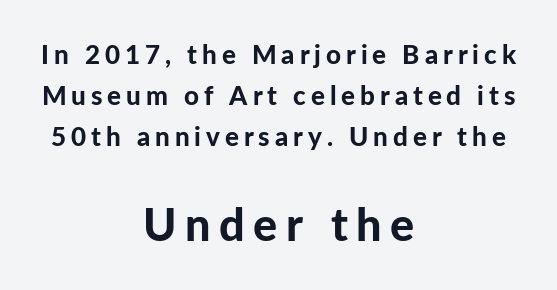
The image shows 45 px bold sans-serif type, upright; set centered, normal line spacing (1.57x), not underlined; the second (bottom) block is 1.73x larger; low stroke contrast and a medium x-height.
